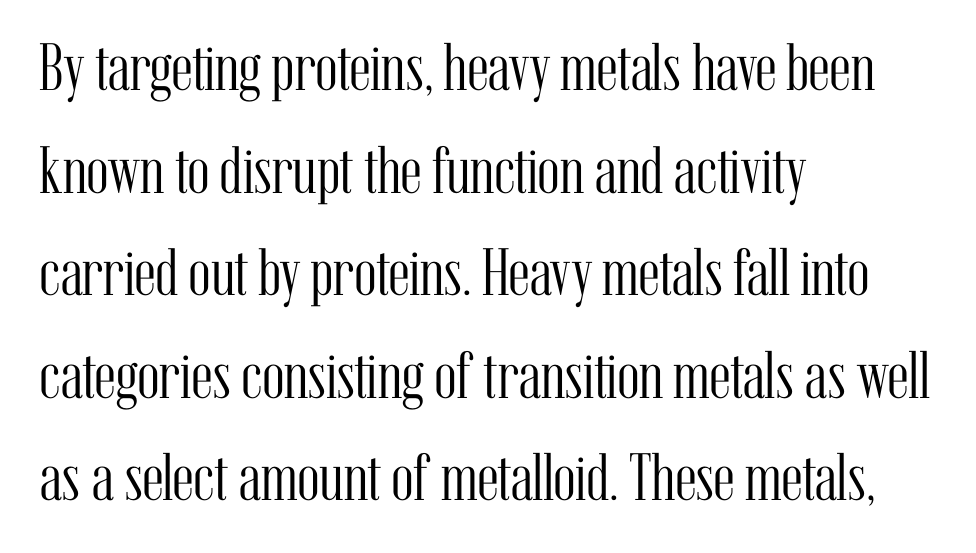
Q: Is the text bold? A: No.
Q: Is the text italic (slanted)? A: No, it is upright.
Q: Is the typeface a serif or a sans-serif typeface? A: Serif.
Q: Is the text underlined? A: No.
Q: How is the paragraph aligned? A: Left-aligned.
Q: Is the spacing between letters normal or unusually wide? A: Normal.
Q: Is the spacing between lines tight, normal or loose? A: Normal.
Q: Width (condensed, normal, or wide)? A: Condensed.
Q: Stroke contrast? A: Medium.
Q: x-height? A: Medium.
Q: Monospaced? A: No.
